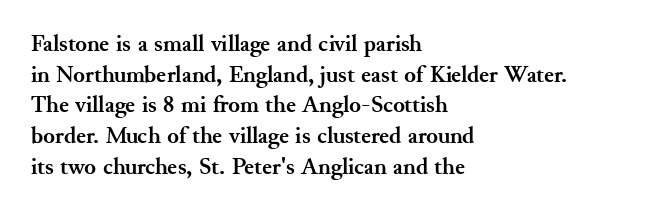
Summary of weight: heavy, a full bold. Tracking value appears to be zero — textbook default spacing. No italicization has been applied; the sample stays upright. The words here are not underlined. A normal amount of white space separates one row of letters from the next.
